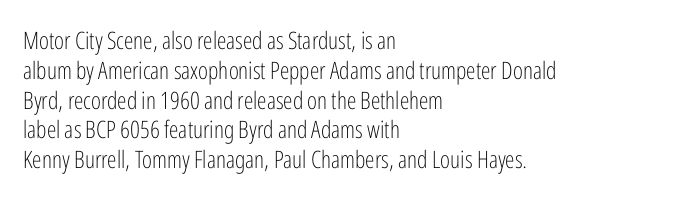
The image shows 24 px text type, upright; set left-aligned, line spacing 1.24x, normal letter spacing, not underlined.
